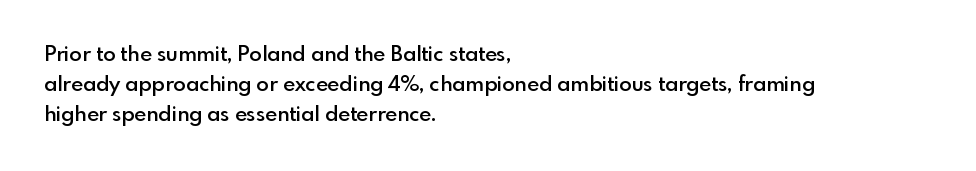
The image shows 21 px text type, upright; set left-aligned, normal line spacing (1.43x), normal letter spacing, not underlined.
